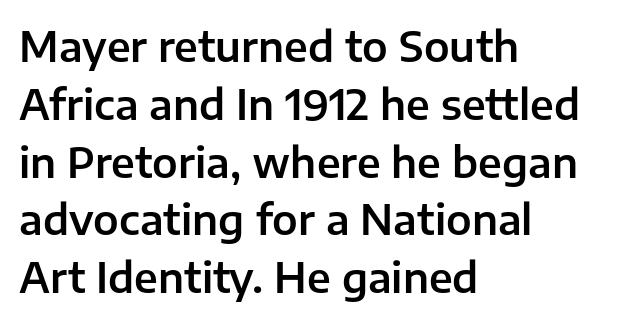
Q: Is the text italic (slanted)? A: No, it is upright.
Q: Is the typeface a serif or a sans-serif typeface? A: Sans-serif.
Q: Is the text underlined? A: No.
Q: How is the paragraph aligned? A: Left-aligned.
Q: Is the spacing between letters normal or unusually wide? A: Normal.
Q: Is the spacing between lines tight, normal or loose? A: Normal.
Q: Width (condensed, normal, or wide)? A: Normal.
Q: Stroke contrast? A: Low.
Q: x-height? A: Medium.
Q: Monospaced? A: No.
